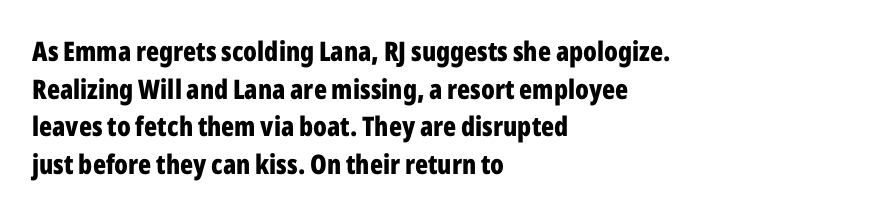
Its strokes are broad and dark, the hallmark of bold type. The letterforms sit shoulder to shoulder at normal distance. Horizontal alignment here is leftward, the default for most running prose. Each new line begins a customary step beneath the previous one. Has an underline been added? It has not. Characters remain perfectly vertical along every line.
